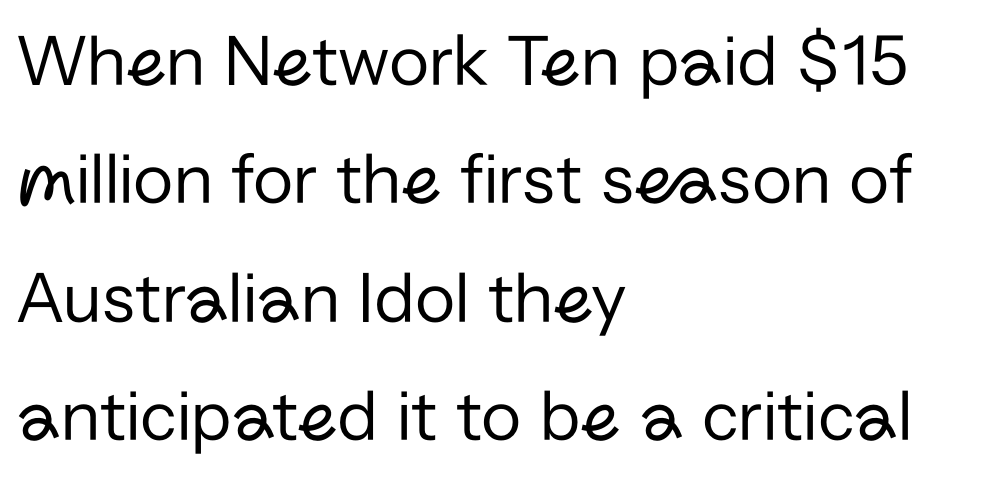
The image shows 74 px regular-weight sans-serif type, upright; set left-aligned, normal line spacing (1.6x), normal letter spacing, not underlined; low stroke contrast and a medium x-height.
